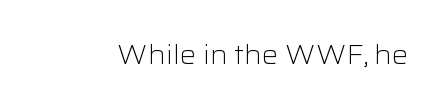
The image shows 26 px text type, upright; set normal letter spacing, not underlined.
